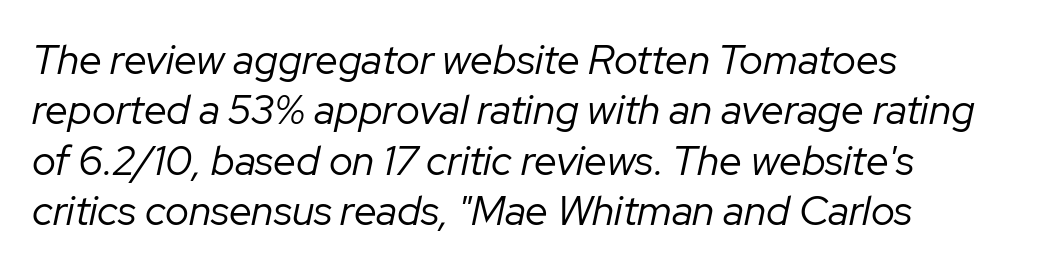
The image shows 41 px regular-weight type, italic (leaning right); set left-aligned, line spacing 1.23x, normal letter spacing, not underlined; low stroke contrast and a medium x-height.
